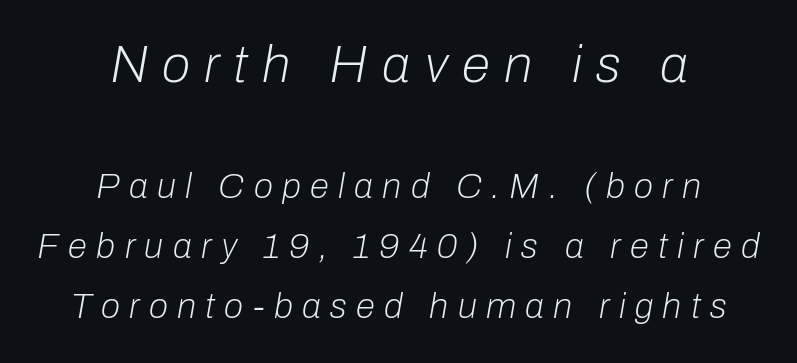
The type is letterspaced generously, with wide tracking. Would a proofreader flag this as italicized? Yes. If you squint, the top block still reads clearly — it's the larger of the two. The specimen omits any rule beneath the text block's lines.
